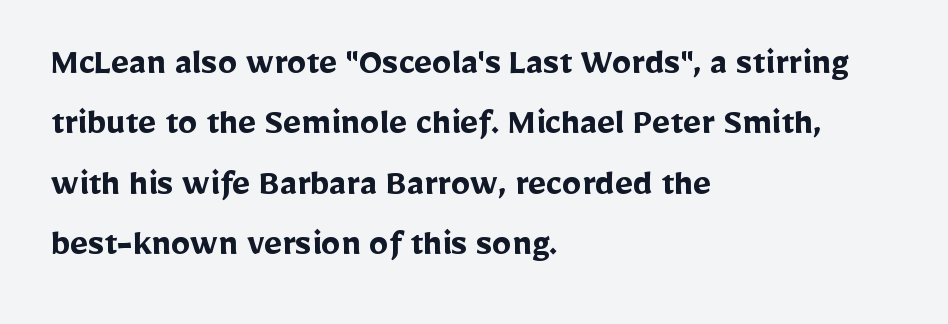
The image shows 39 px semibold sans-serif type, upright; set left-aligned, normal line spacing (1.55x), normal letter spacing, not underlined; low stroke contrast and a medium x-height.
